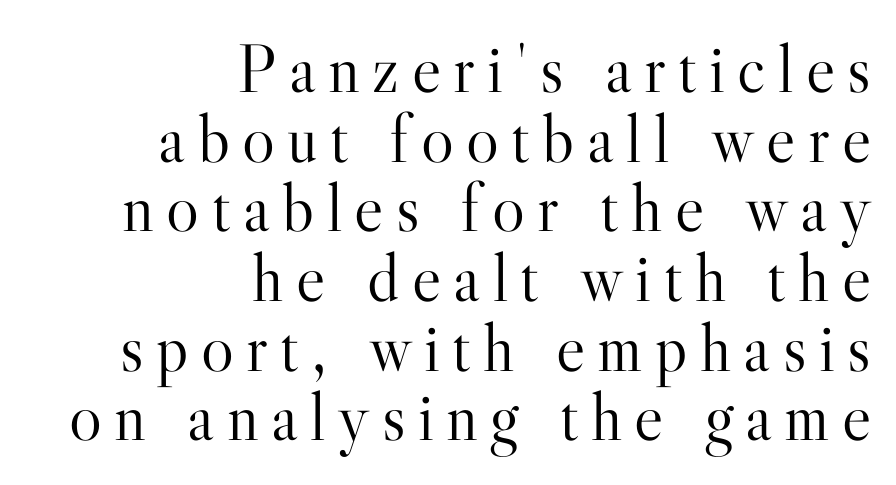
{"serif": "yes", "italic": "no", "bold": "no", "weight": "light", "width": "normal", "stroke_contrast": "high", "x_height": "small", "monospaced": "no", "underline": "no", "align": "right", "line_spacing": "tight", "line_spacing_ratio": 1.01, "glyph_px": 69}
